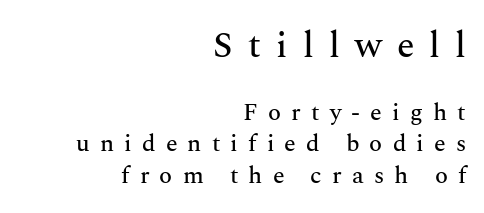
The image shows 36 px serif type, upright; set right-aligned, normal line spacing (1.31x), unusually wide letter spacing (+0.42 em), not underlined; the first (top) block is 1.5x larger; medium stroke contrast and a medium x-height.
